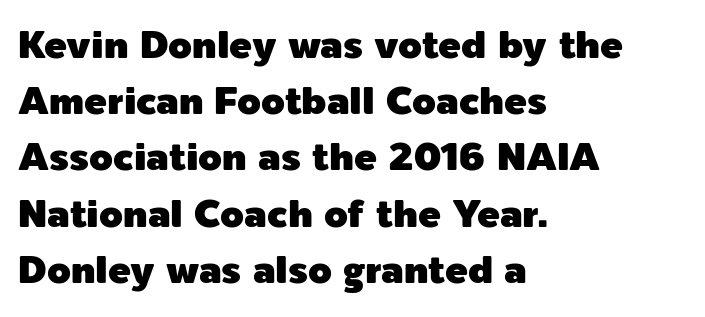
{"serif": "no", "italic": "no", "width": "normal", "x_height": "medium", "monospaced": "no", "underline": "no", "align": "left", "line_spacing": "normal", "line_spacing_ratio": 1.48, "letter_spacing": "normal", "letter_spacing_em": 0.0, "glyph_px": 38}
